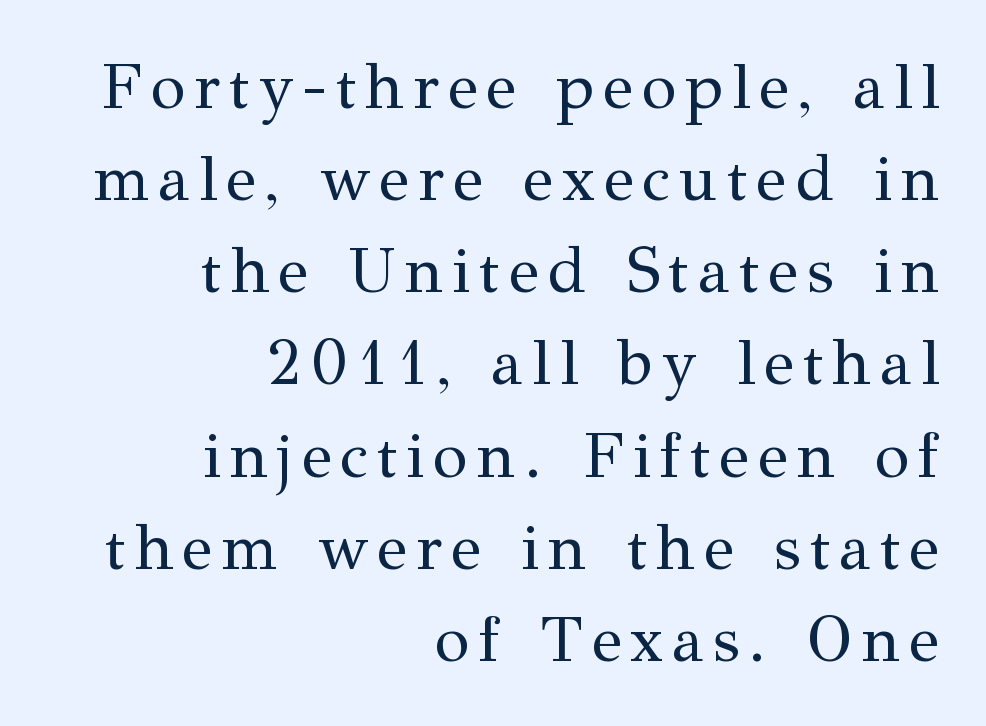
Q: Is the text bold? A: No.
Q: Is the text italic (slanted)? A: No, it is upright.
Q: Is the typeface a serif or a sans-serif typeface? A: Serif.
Q: Is the text underlined? A: No.
Q: How is the paragraph aligned? A: Right-aligned.
Q: Is the spacing between lines tight, normal or loose? A: Normal.
Q: Width (condensed, normal, or wide)? A: Normal.
Q: Stroke contrast? A: Medium.
Q: x-height? A: Medium.
Q: Monospaced? A: No.
